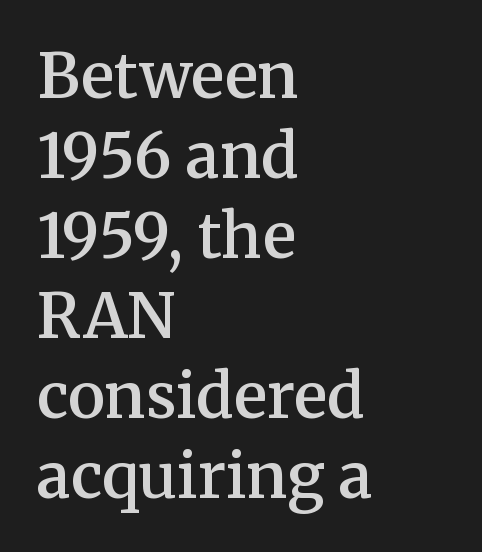
The image shows 62 px semibold serif type, upright; set left-aligned, normal line spacing (1.29x), normal letter spacing, not underlined; medium stroke contrast and a medium x-height.
